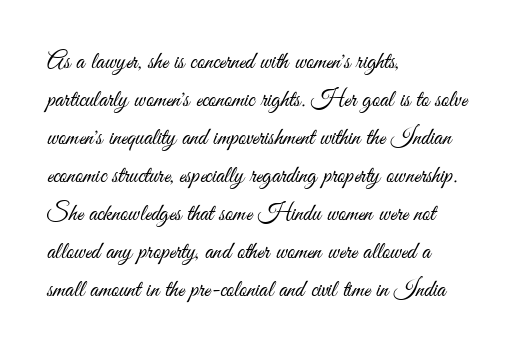
Caption: standard tracking, unaltered. How would I describe the line gaps? Plain and ordinary. The typeface has the unassuming heft of standard copy or less. The lines are quadded left.
